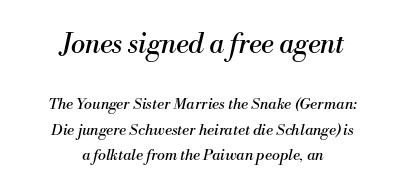
{"italic": "yes", "lean": "right", "slant_degrees": 13, "bold": "no", "underline": "no", "align": "center", "line_spacing": "normal", "line_spacing_ratio": 1.7, "letter_spacing": "normal", "letter_spacing_em": 0.0, "larger_block": "first", "size_ratio": 1.8, "glyph_px": 27}
